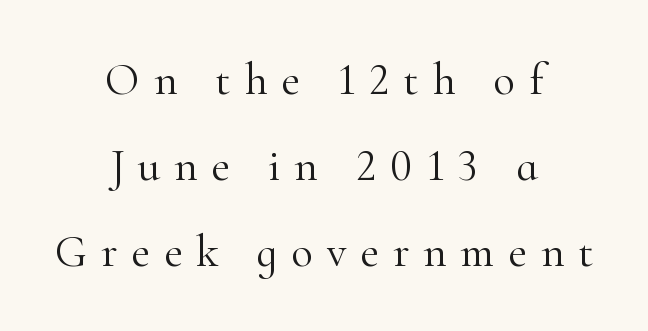
This is serif lettering, the kind often seen in printed books. Each new line begins a long way beneath the previous one. The space directly below the letters is spotless. The typesetting does not lean heavy: it is not bold.
